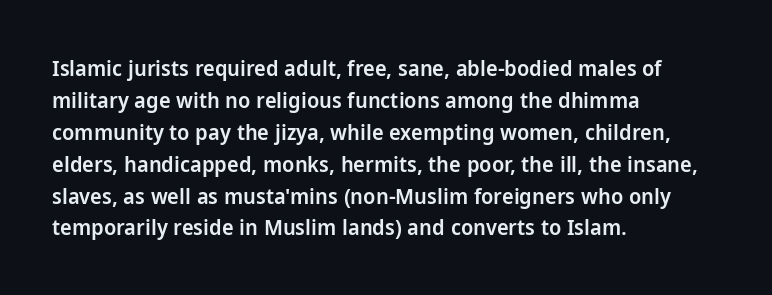
{"italic": "no", "bold": "semi", "underline": "no", "align": "left", "line_spacing": "normal", "line_spacing_ratio": 1.45, "letter_spacing": "normal", "letter_spacing_em": 0.0, "glyph_px": 22}
